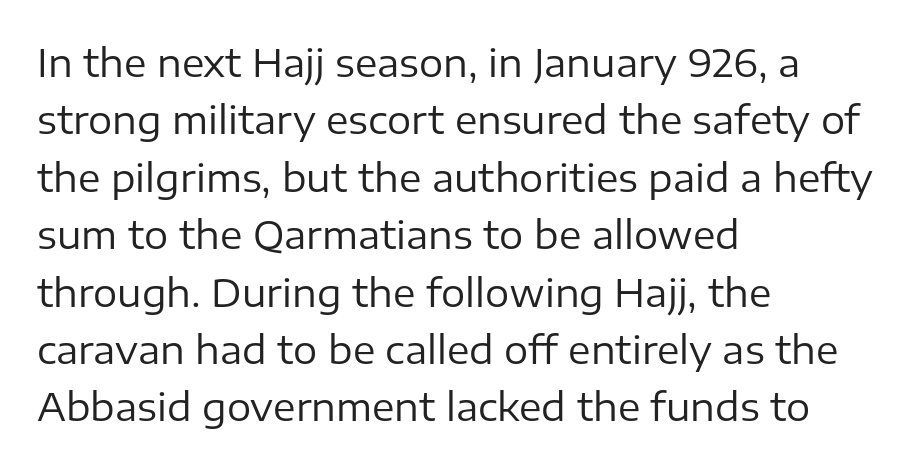
Any mark beneath the type? The region is blank. The face used here is a sans, in the tradition of grotesques and geometrics. These lines are rendered in a variable-pitch font. Line spacing here is normal. A classic flush-left, rag-right setting is used for this passage. These lines were composed using upright roman letters.
